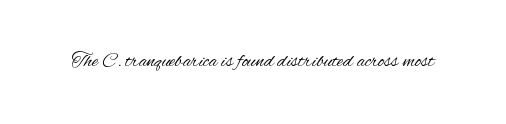
The image shows 20 px text type; set normal letter spacing, not underlined.
